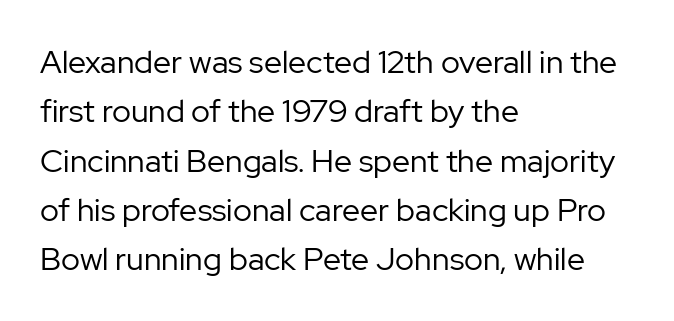
The image shows 32 px regular-weight sans-serif type, upright; set left-aligned, normal line spacing (1.54x), normal letter spacing, not underlined; low stroke contrast and a medium x-height.
